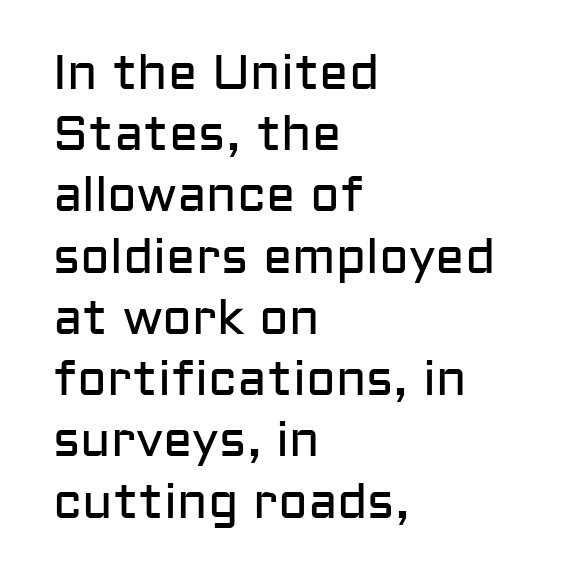
{"serif": "no", "italic": "no", "bold": "no", "weight": "regular", "width": "normal", "stroke_contrast": "low", "x_height": "medium", "monospaced": "no", "underline": "no", "align": "left", "line_spacing": "normal", "line_spacing_ratio": 1.25, "letter_spacing": "normal", "letter_spacing_em": 0.0, "glyph_px": 49}
